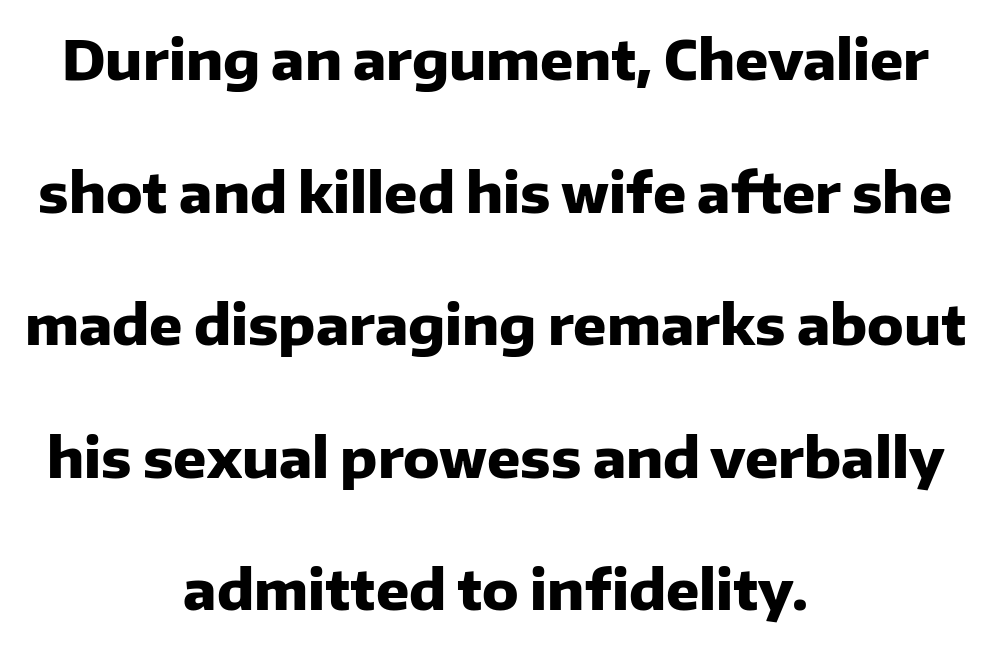
The image shows 55 px heavy sans-serif type, upright; set centered, loose line spacing (2.41x), normal letter spacing, not underlined; low stroke contrast and a medium x-height.
